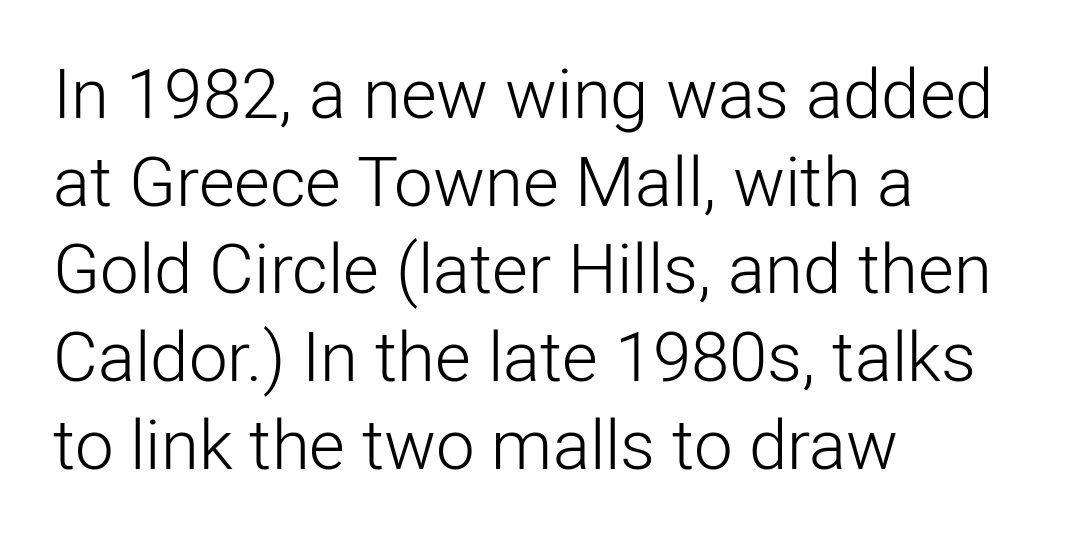
The image shows 69 px light sans-serif type, upright; set left-aligned, normal line spacing (1.27x), normal letter spacing, not underlined; low stroke contrast and a medium x-height.
